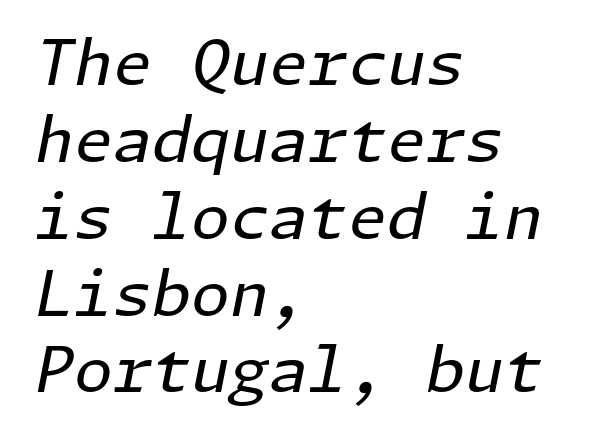
The image shows 63 px regular-weight type, italic (leaning right); set left-aligned, line spacing 1.22x, normal letter spacing, not underlined; low stroke contrast and a medium x-height.
